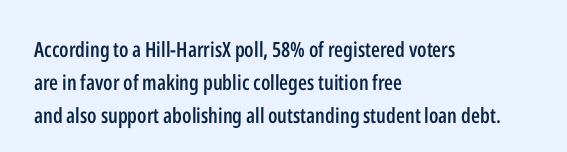
The image shows 21 px text type, upright; set left-aligned, normal line spacing (1.58x), normal letter spacing, not underlined.
